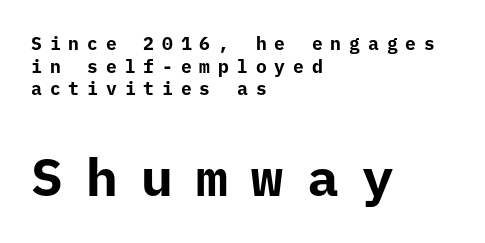
Q: Is the text bold? A: Yes.
Q: Is the text italic (slanted)? A: No, it is upright.
Q: Is the typeface a serif or a sans-serif typeface? A: Sans-serif.
Q: Is the text underlined? A: No.
Q: How is the paragraph aligned? A: Left-aligned.
Q: Is the spacing between letters normal or unusually wide? A: Unusually wide.
Q: Is the spacing between lines tight, normal or loose? A: Normal.
Q: Which block of text is set in a larger size, the first (top) or the second (bottom)? A: The second (bottom) one.
Q: Width (condensed, normal, or wide)? A: Normal.
Q: Stroke contrast? A: Low.
Q: x-height? A: Medium.
Q: Monospaced? A: Yes.
